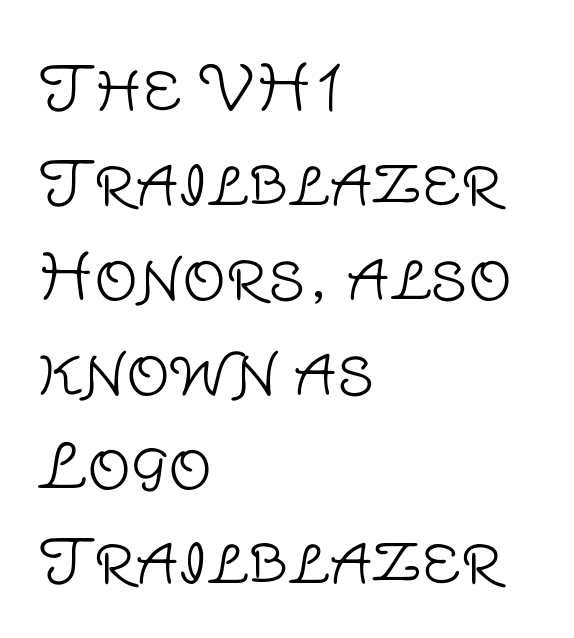
The image shows 61 px light sans-serif type; set left-aligned, normal line spacing (1.55x), normal letter spacing, not underlined; low stroke contrast and a large x-height.
